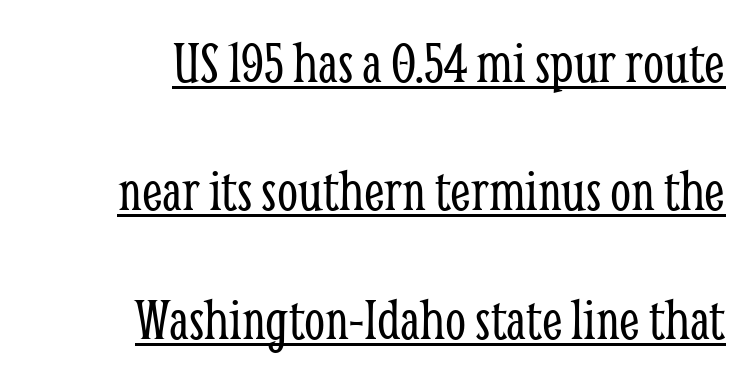
{"serif": "yes", "italic": "no", "bold": "no", "weight": "light", "width": "condensed", "stroke_contrast": "low", "x_height": "medium", "monospaced": "no", "underline": "yes", "align": "right", "line_spacing": "loose", "line_spacing_ratio": 2.14, "letter_spacing": "normal", "letter_spacing_em": 0.0, "glyph_px": 60}
